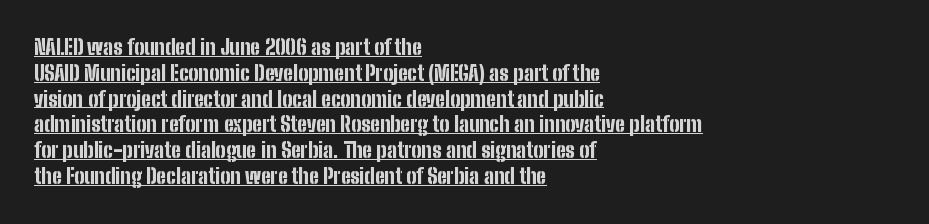
The image shows 21 px bold type, upright; set left-aligned, line spacing 1.23x, normal letter spacing, underlined.
